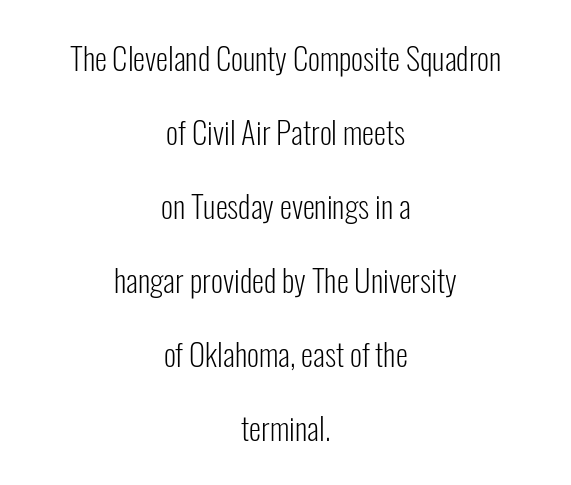
The image shows 31 px light, condensed sans-serif type, upright; set centered, loose line spacing (2.39x), normal letter spacing, not underlined; low stroke contrast and a medium x-height.
